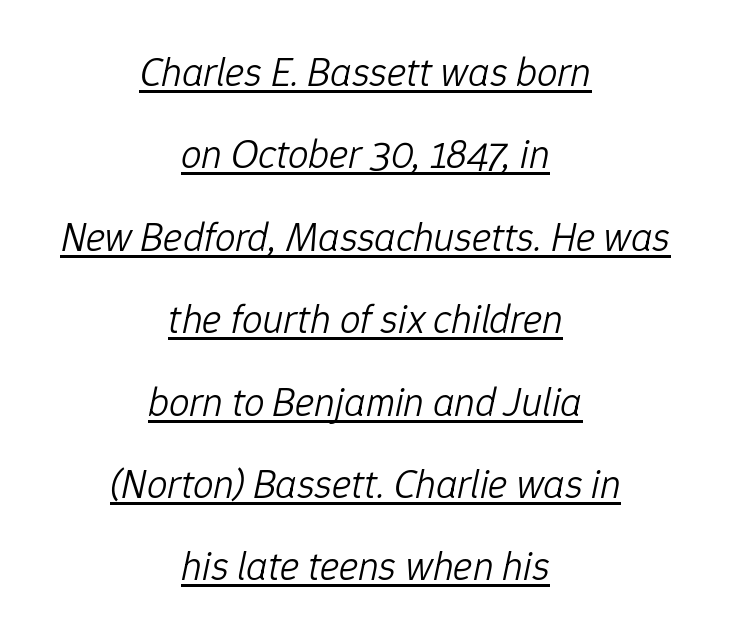
Q: Is the text bold? A: No.
Q: Is the text italic (slanted)? A: Yes, it leans right by about 12 degrees.
Q: Is the text underlined? A: Yes.
Q: How is the paragraph aligned? A: Centered.
Q: Is the spacing between letters normal or unusually wide? A: Normal.
Q: Is the spacing between lines tight, normal or loose? A: Loose.
Q: Width (condensed, normal, or wide)? A: Normal.
Q: Stroke contrast? A: Low.
Q: x-height? A: Medium.
Q: Monospaced? A: No.
